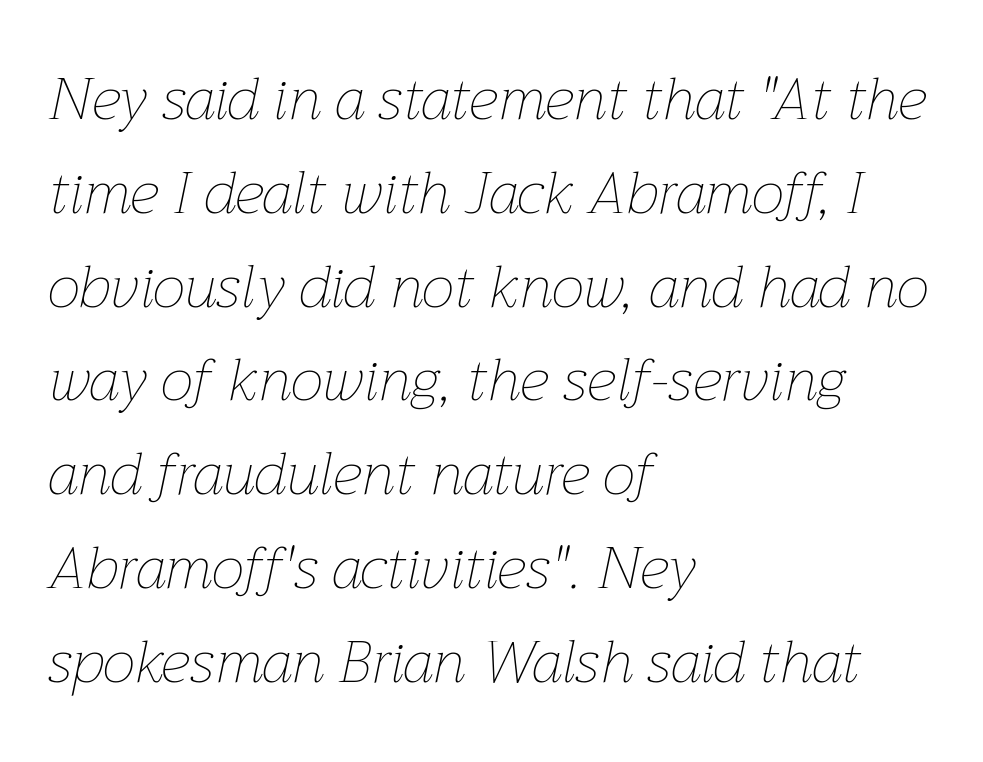
{"italic": "yes", "lean": "right", "slant_degrees": 12, "bold": "no", "weight": "thin", "width": "normal", "stroke_contrast": "low", "x_height": "medium", "monospaced": "no", "underline": "no", "align": "left", "line_spacing": "normal", "line_spacing_ratio": 1.59, "letter_spacing": "normal", "letter_spacing_em": 0.0, "glyph_px": 59}
